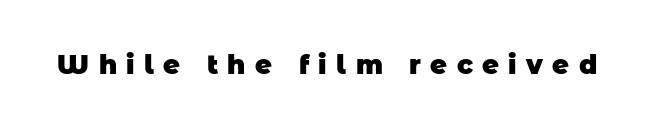
{"bold": "yes", "underline": "no", "letter_spacing": "wide", "letter_spacing_em": 0.36, "glyph_px": 26}
